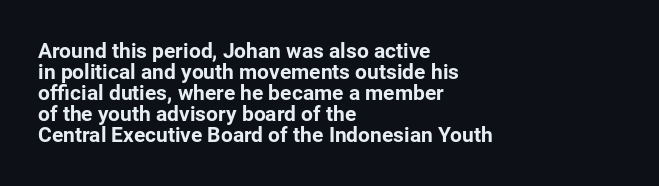
Q: Is the text bold? A: Yes.
Q: Is the text italic (slanted)? A: No, it is upright.
Q: Is the text underlined? A: No.
Q: How is the paragraph aligned? A: Left-aligned.
Q: Is the spacing between letters normal or unusually wide? A: Normal.
Q: Is the spacing between lines tight, normal or loose? A: Tight.
